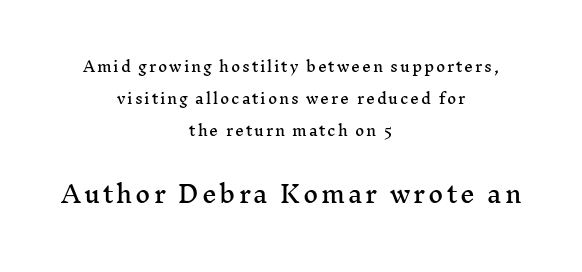
The image shows 23 px text type, upright; set centered, loose line spacing (2.3x), not underlined; the second (bottom) block is 1.64x larger.
